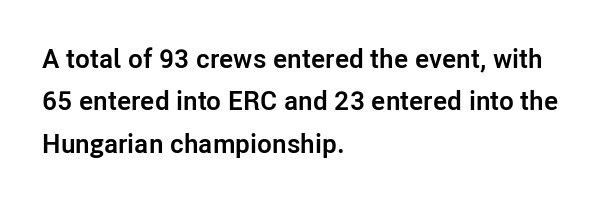
The image shows 27 px bold type, upright; set left-aligned, normal line spacing (1.57x), normal letter spacing, not underlined.
